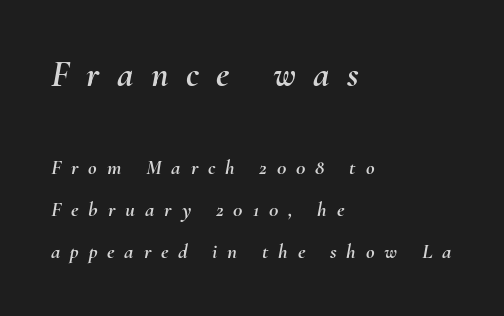
{"italic": "yes", "lean": "right", "slant_degrees": 10, "width": "normal", "stroke_contrast": "medium", "x_height": "small", "monospaced": "no", "underline": "no", "align": "left", "line_spacing": "loose", "line_spacing_ratio": 1.99, "letter_spacing": "wide", "letter_spacing_em": 0.47, "larger_block": "first", "size_ratio": 1.76, "glyph_px": 37}
